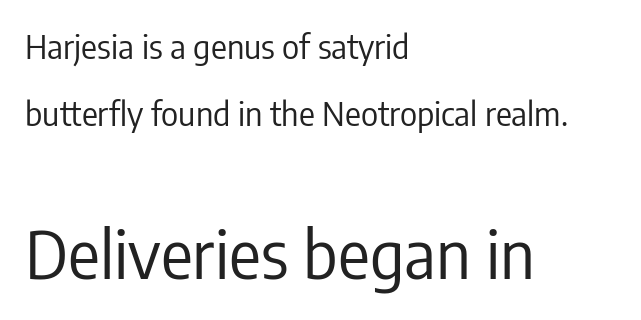
Q: Is the text bold? A: No.
Q: Is the text italic (slanted)? A: No, it is upright.
Q: Is the typeface a serif or a sans-serif typeface? A: Sans-serif.
Q: Is the text underlined? A: No.
Q: How is the paragraph aligned? A: Left-aligned.
Q: Is the spacing between letters normal or unusually wide? A: Normal.
Q: Is the spacing between lines tight, normal or loose? A: Loose.
Q: Which block of text is set in a larger size, the first (top) or the second (bottom)? A: The second (bottom) one.
Q: Width (condensed, normal, or wide)? A: Condensed.
Q: Stroke contrast? A: Low.
Q: x-height? A: Medium.
Q: Monospaced? A: No.
